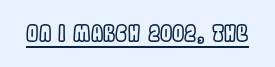
Q: Is the text italic (slanted)? A: No, it is upright.
Q: Is the text underlined? A: Yes.
Q: Is the spacing between letters normal or unusually wide? A: Normal.
